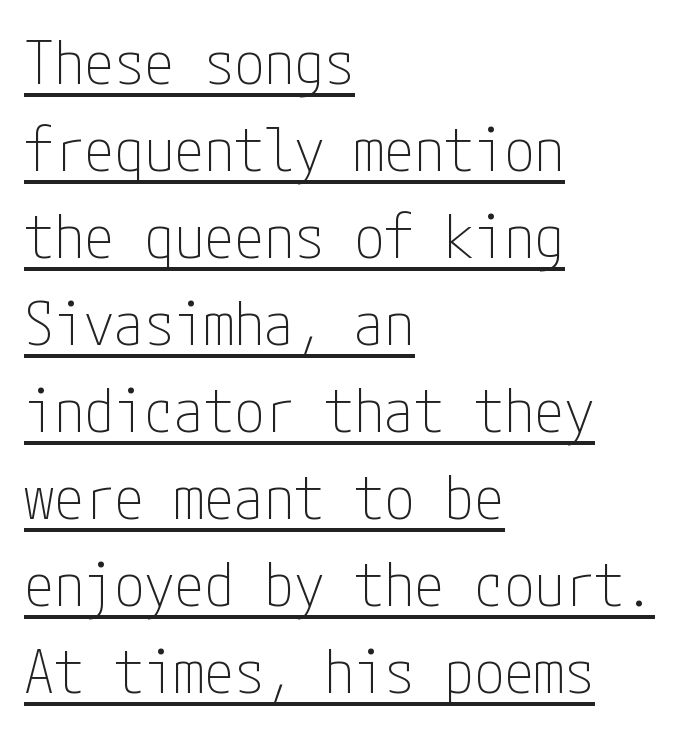
{"serif": "no", "italic": "no", "bold": "no", "weight": "thin", "width": "condensed", "stroke_contrast": "low", "x_height": "medium", "underline": "yes", "align": "left", "line_spacing": "normal", "line_spacing_ratio": 1.45, "letter_spacing": "normal", "letter_spacing_em": 0.0, "glyph_px": 60}
